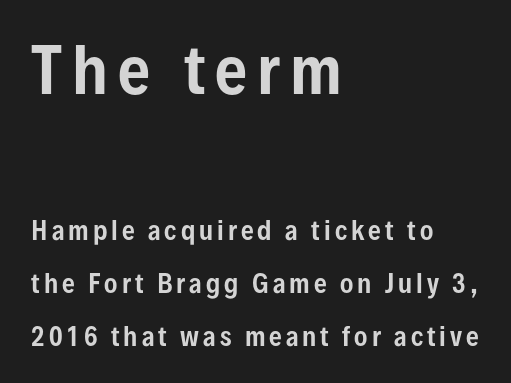
{"serif": "no", "italic": "no", "width": "condensed", "stroke_contrast": "low", "x_height": "medium", "monospaced": "no", "underline": "no", "align": "left", "line_spacing": "loose", "line_spacing_ratio": 2.12, "larger_block": "first", "size_ratio": 2.52, "glyph_px": 63}
